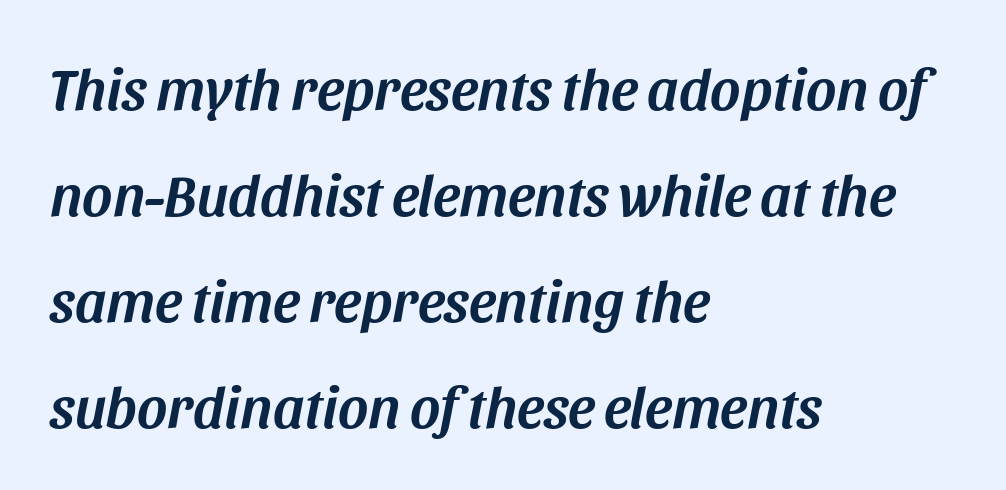
Would a proofreader flag this as italicized? Yes. Character widths vary here, with narrow letters taking less room than wide ones. The passage shown has conventional tracking throughout. Visually the block forms a straight wall on the left and a jagged coastline on the right. No word sits above an underline.
